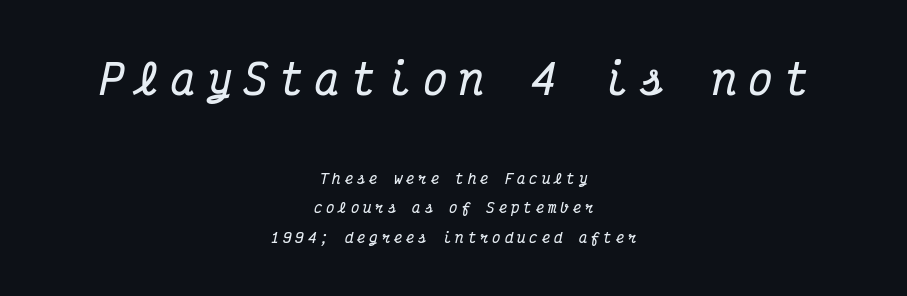
The image shows 41 px bold, condensed serif type, italic (leaning right), monospaced; set centered, loose line spacing (2.1x), unusually wide letter spacing (+0.28 em), not underlined; the first (top) block is 2.93x larger; medium stroke contrast and a medium x-height.
